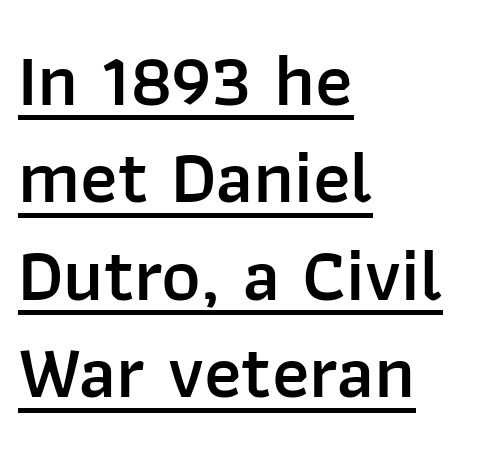
{"serif": "no", "italic": "no", "bold": "semi", "weight": "semibold", "width": "normal", "stroke_contrast": "low", "x_height": "medium", "monospaced": "no", "underline": "yes", "align": "left", "line_spacing": "normal", "line_spacing_ratio": 1.3, "letter_spacing": "normal", "letter_spacing_em": 0.0, "glyph_px": 75}
